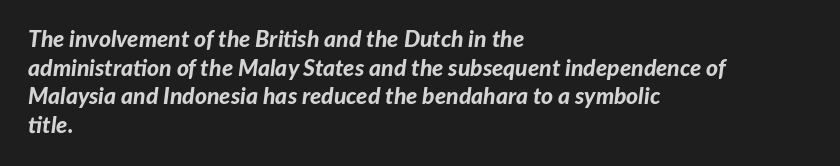
{"italic": "yes", "lean": "right", "slant_degrees": 7, "bold": "yes", "underline": "no", "align": "left", "line_spacing_ratio": 1.24, "letter_spacing": "normal", "letter_spacing_em": 0.0, "glyph_px": 23}
